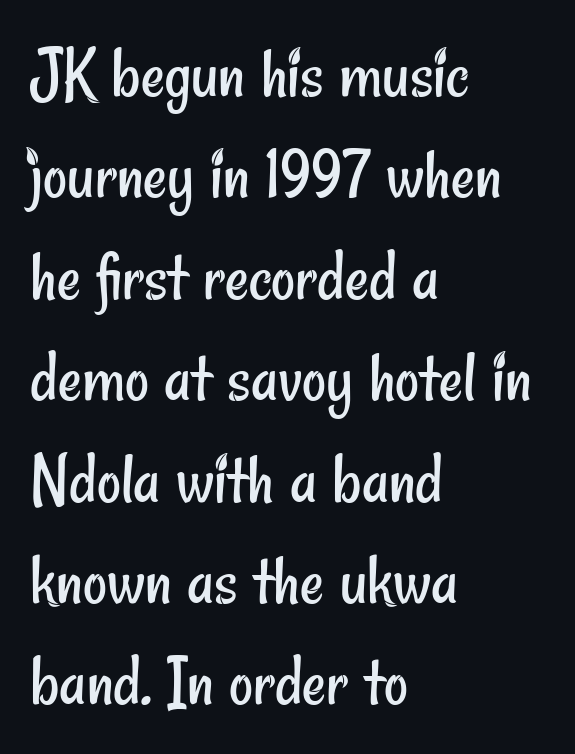
The image shows 74 px regular-weight, condensed sans-serif type; set left-aligned, normal line spacing (1.37x), normal letter spacing, not underlined; low stroke contrast and a small x-height.
